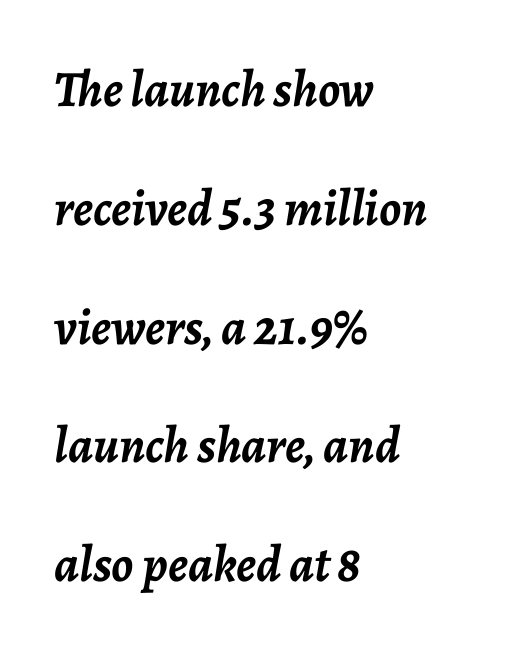
The image shows 51 px semibold type, italic (leaning right); set left-aligned, loose line spacing (2.33x), normal letter spacing, not underlined; low stroke contrast and a medium x-height.
